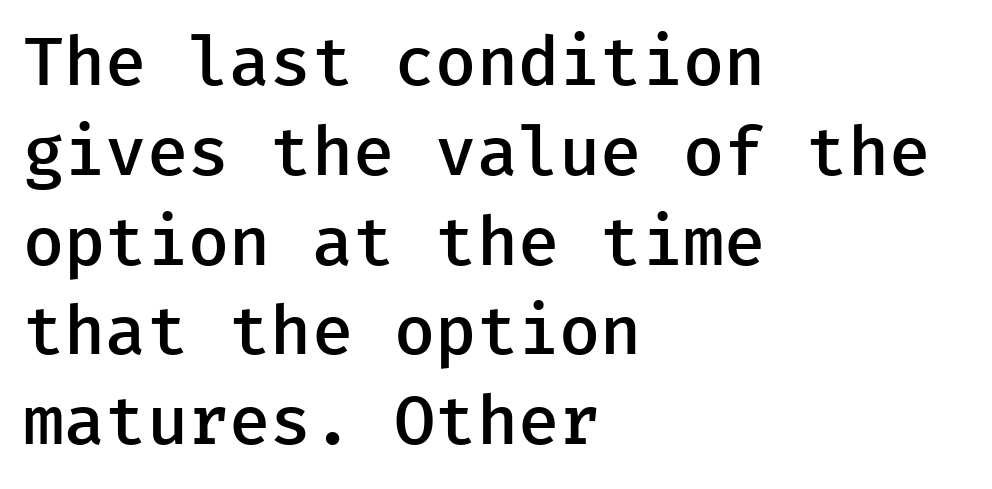
{"serif": "no", "italic": "no", "bold": "semi", "weight": "semibold", "width": "normal", "stroke_contrast": "low", "x_height": "medium", "underline": "no", "align": "left", "line_spacing": "normal", "line_spacing_ratio": 1.34, "letter_spacing": "normal", "letter_spacing_em": 0.0, "glyph_px": 67}
